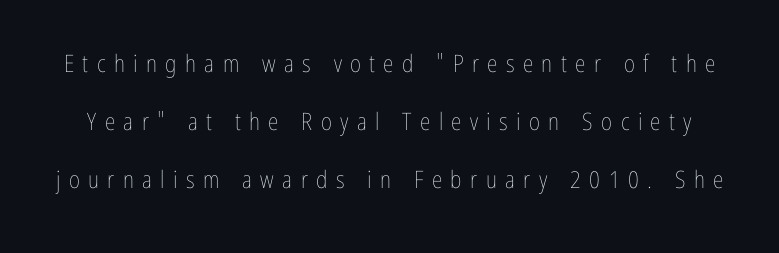
{"italic": "no", "bold": "no", "underline": "no", "line_spacing": "loose", "line_spacing_ratio": 2.41, "letter_spacing": "wide", "letter_spacing_em": 0.35, "glyph_px": 24}
